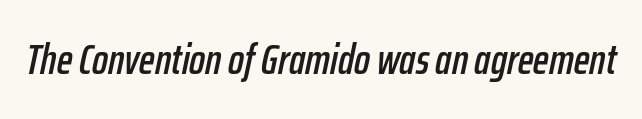
The image shows 42 px condensed type, italic (leaning right); set normal letter spacing, not underlined; low stroke contrast and a medium x-height.
